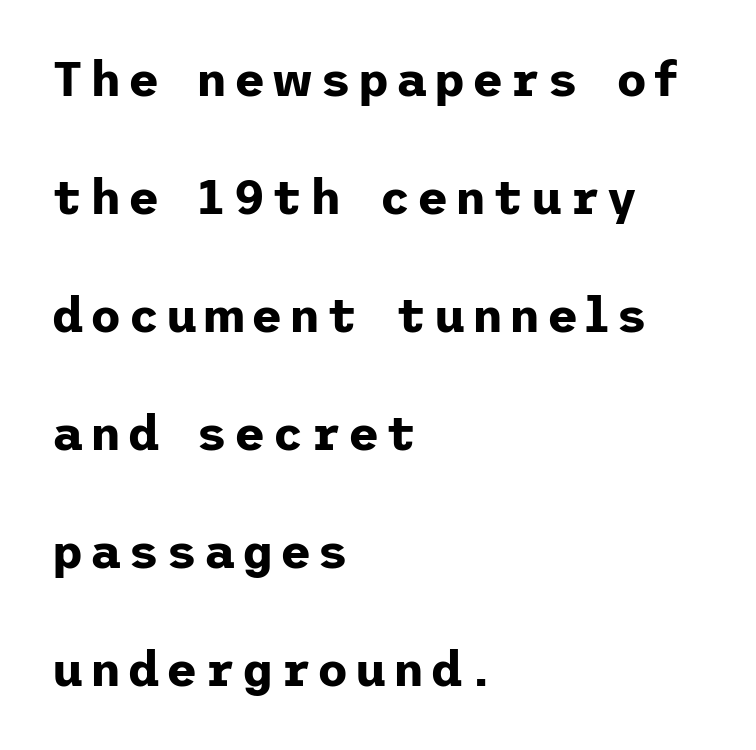
The letters stand upright; this is a roman face. The lines are spread far apart with generous leading. Each letter's strokes conclude bluntly, with no projecting serifs. Stroke thickness is high; the sample reads as a true bold.
